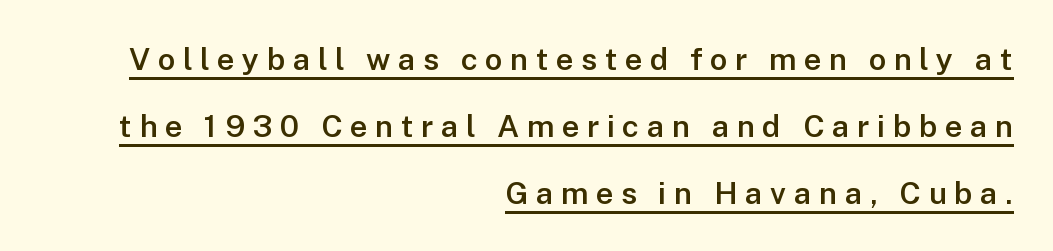
The image shows 31 px semibold sans-serif type, upright; set right-aligned, loose line spacing (2.16x), unusually wide letter spacing (+0.24 em), underlined; low stroke contrast and a medium x-height.
